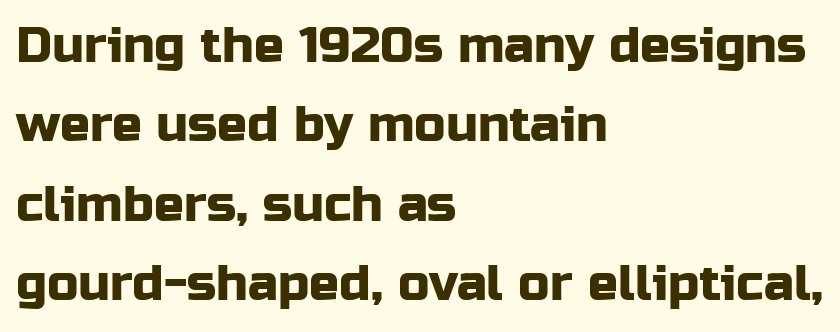
Which margin do the lines hug? The left one — the right edge is uneven. Regarding leading, the lines here are spaced in the standard way. Letterform terminals end flat and unadorned throughout the passage. The rendering keeps characters at their native spacing. Unlike italic type, these characters show no tilt at all. The passage shown is typed in a proportional face where columns would drift.
